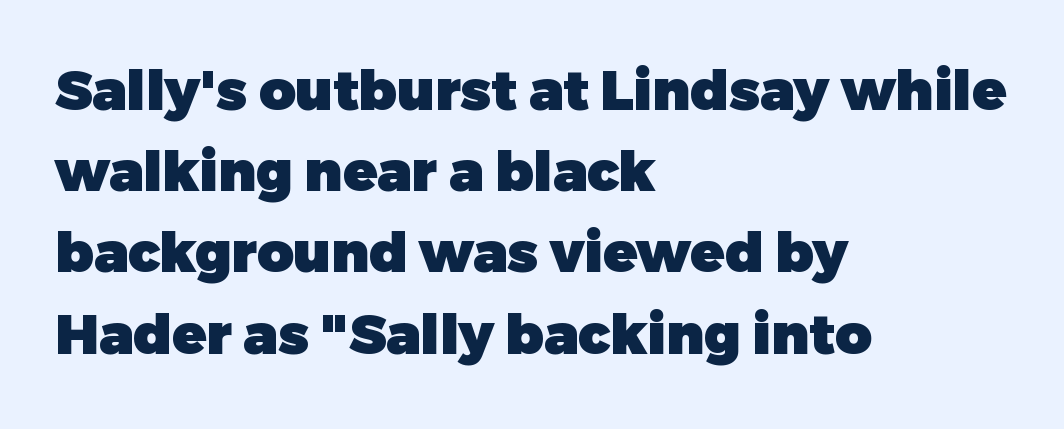
{"serif": "no", "italic": "no", "bold": "yes", "weight": "heavy", "width": "normal", "stroke_contrast": "low", "x_height": "medium", "monospaced": "no", "underline": "no", "align": "left", "line_spacing": "normal", "line_spacing_ratio": 1.45, "letter_spacing": "normal", "letter_spacing_em": 0.0, "glyph_px": 56}
